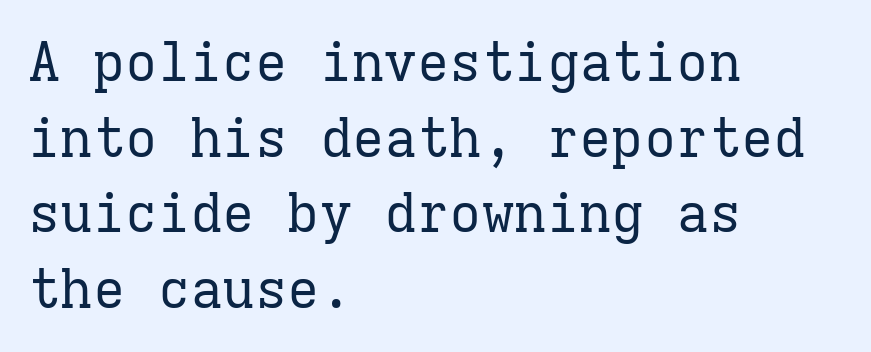
{"serif": "yes", "italic": "no", "bold": "no", "weight": "regular", "width": "normal", "stroke_contrast": "low", "x_height": "medium", "monospaced": "yes", "underline": "no", "align": "left", "line_spacing": "normal", "line_spacing_ratio": 1.4, "letter_spacing": "normal", "letter_spacing_em": 0.0, "glyph_px": 54}
